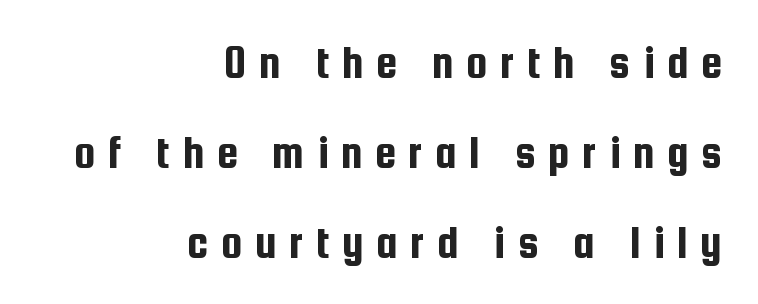
Just letters on the line, the space beneath them empty. Quick note: not italic, upright. Typographically, this falls in the sans-serif category. Think of a printed novel: that variable character pitch is what you see here. Every row of glyphs terminates at an identical x-position on the right. The line texture is sparse and dotted thanks to wide tracking.
